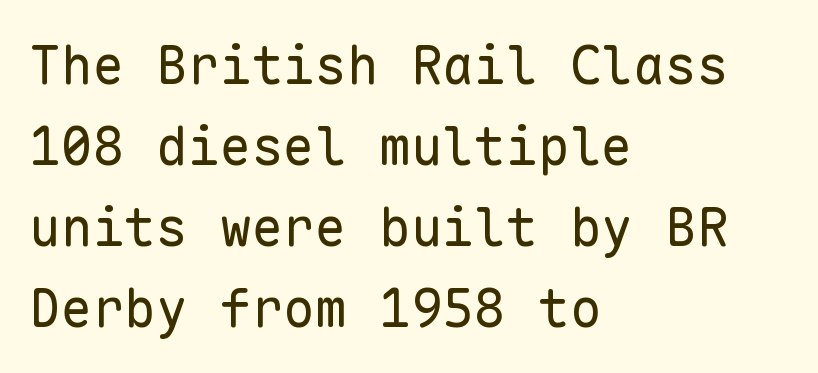
{"serif": "no", "italic": "no", "bold": "no", "weight": "regular", "width": "normal", "stroke_contrast": "low", "x_height": "medium", "monospaced": "yes", "underline": "no", "align": "left", "line_spacing": "normal", "line_spacing_ratio": 1.53, "letter_spacing": "normal", "letter_spacing_em": 0.0, "glyph_px": 53}
